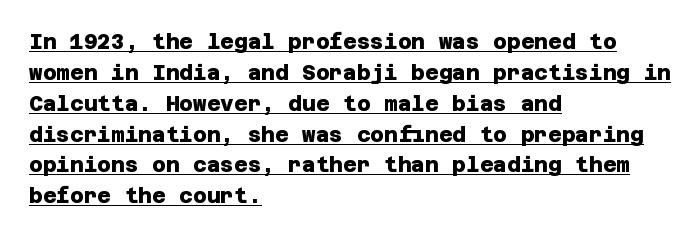
Evenly set lines give the paragraph a standard silhouette. The ragged edge is on the right, which tells us the setting is flush left. A rule runs beneath these lines of type. The typesetting leans heavy: a genuine bold.
